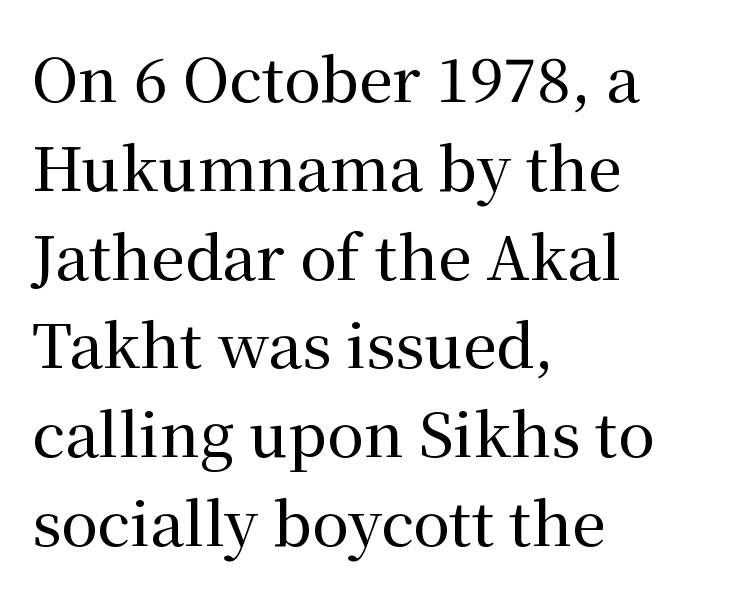
Q: Is the text italic (slanted)? A: No, it is upright.
Q: Is the typeface a serif or a sans-serif typeface? A: Serif.
Q: Is the text underlined? A: No.
Q: How is the paragraph aligned? A: Left-aligned.
Q: Is the spacing between letters normal or unusually wide? A: Normal.
Q: Is the spacing between lines tight, normal or loose? A: Normal.
Q: Width (condensed, normal, or wide)? A: Normal.
Q: Stroke contrast? A: Medium.
Q: x-height? A: Medium.
Q: Monospaced? A: No.
